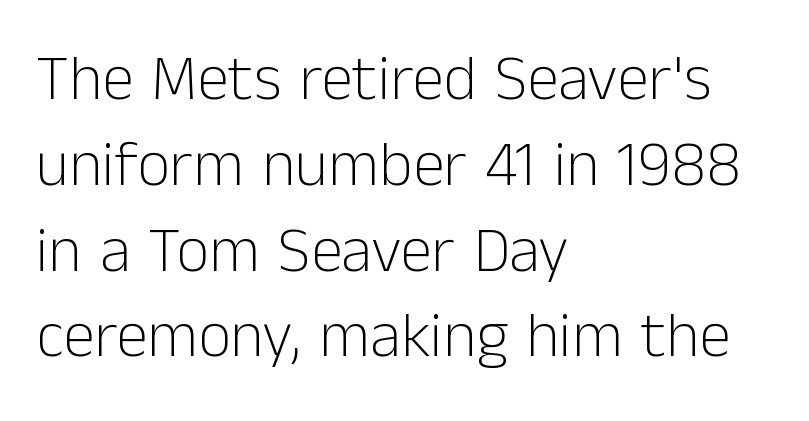
Q: Is the text bold? A: No.
Q: Is the text italic (slanted)? A: No, it is upright.
Q: Is the typeface a serif or a sans-serif typeface? A: Sans-serif.
Q: Is the text underlined? A: No.
Q: How is the paragraph aligned? A: Left-aligned.
Q: Is the spacing between letters normal or unusually wide? A: Normal.
Q: Is the spacing between lines tight, normal or loose? A: Normal.
Q: Width (condensed, normal, or wide)? A: Normal.
Q: Stroke contrast? A: Low.
Q: x-height? A: Medium.
Q: Monospaced? A: No.
